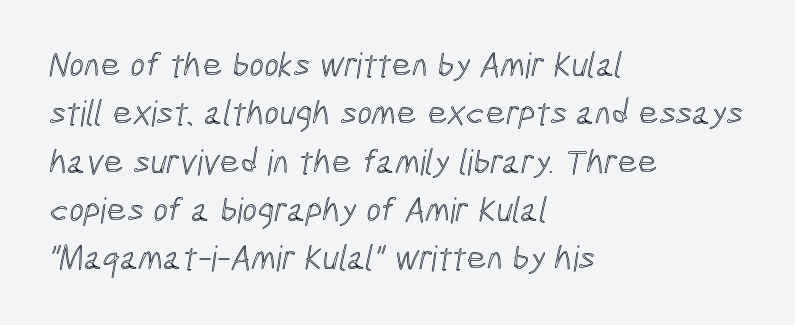
The image shows 35 px condensed type; set left-aligned, normal line spacing (1.38x), normal letter spacing, not underlined; a medium x-height.
